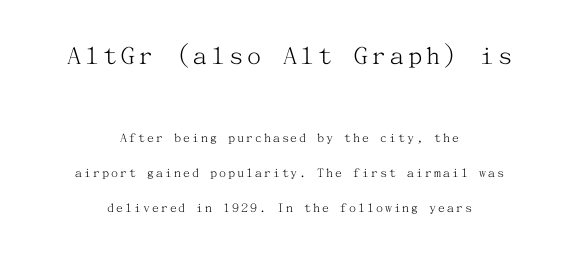
{"serif": "yes", "italic": "no", "bold": "no", "weight": "light", "width": "normal", "stroke_contrast": "medium", "x_height": "medium", "underline": "no", "align": "center", "line_spacing": "loose", "line_spacing_ratio": 2.49, "larger_block": "first", "size_ratio": 2.0, "glyph_px": 28}
